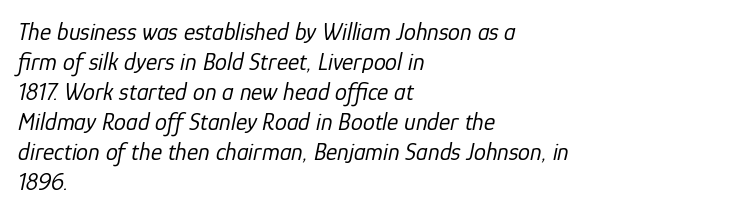
Q: Is the text bold? A: No.
Q: Is the text italic (slanted)? A: Yes, it leans right by about 12 degrees.
Q: Is the text underlined? A: No.
Q: How is the paragraph aligned? A: Left-aligned.
Q: Is the spacing between letters normal or unusually wide? A: Normal.
Q: Is the spacing between lines tight, normal or loose? A: Normal.
